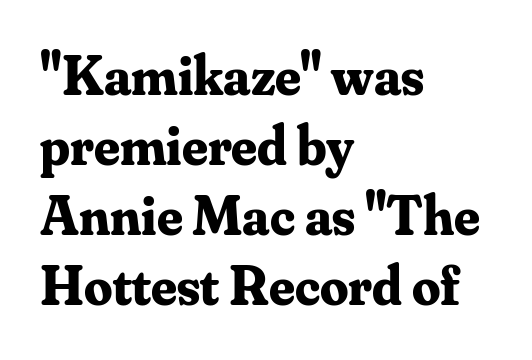
{"serif": "yes", "italic": "no", "bold": "yes", "weight": "bold", "width": "normal", "stroke_contrast": "medium", "x_height": "small", "monospaced": "no", "underline": "no", "align": "left", "line_spacing": "normal", "line_spacing_ratio": 1.25, "letter_spacing": "normal", "letter_spacing_em": 0.0, "glyph_px": 56}
